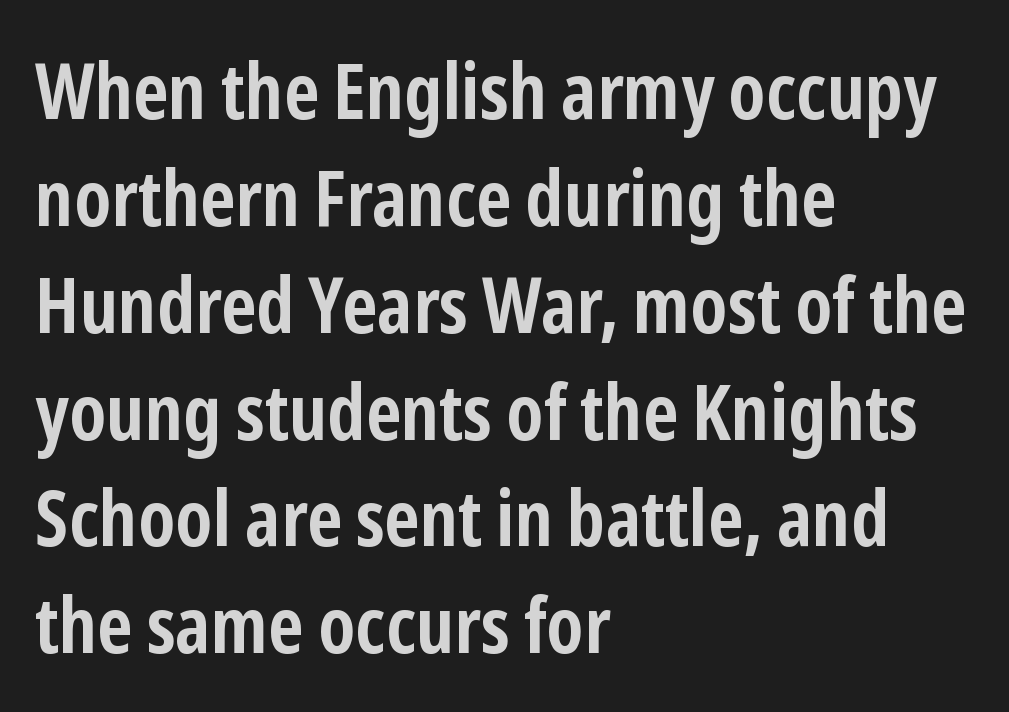
The image shows 78 px semibold, condensed sans-serif type, upright; set left-aligned, normal line spacing (1.37x), normal letter spacing, not underlined; low stroke contrast and a medium x-height.
